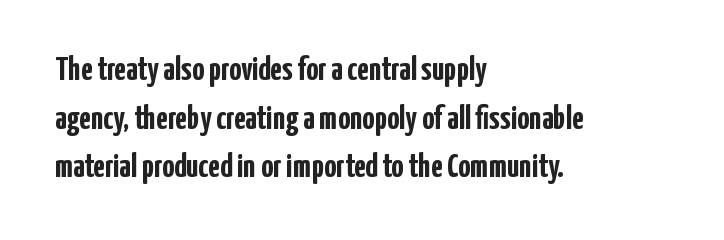
Q: Is the text bold? A: Yes.
Q: Is the text italic (slanted)? A: No, it is upright.
Q: Is the typeface a serif or a sans-serif typeface? A: Sans-serif.
Q: Is the text underlined? A: No.
Q: How is the paragraph aligned? A: Left-aligned.
Q: Is the spacing between letters normal or unusually wide? A: Normal.
Q: Is the spacing between lines tight, normal or loose? A: Normal.
Q: Width (condensed, normal, or wide)? A: Condensed.
Q: Stroke contrast? A: Low.
Q: x-height? A: Medium.
Q: Monospaced? A: No.
